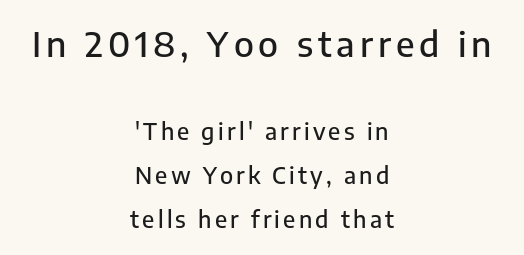
The image shows 35 px sans-serif type, upright; set centered, loose line spacing (1.93x), not underlined; the first (top) block is 1.52x larger; low stroke contrast and a medium x-height.
